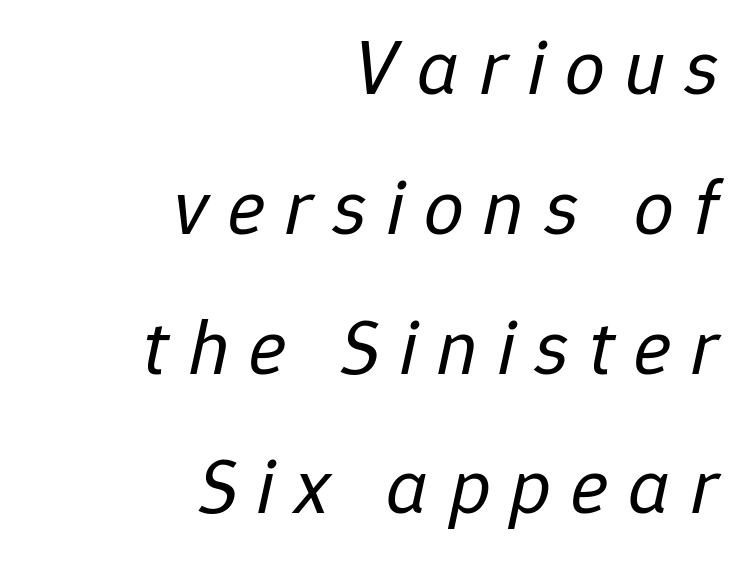
The image shows 79 px regular-weight type, italic (leaning right); set right-aligned, line spacing 1.77x, unusually wide letter spacing (+0.25 em), not underlined; low stroke contrast and a medium x-height.
